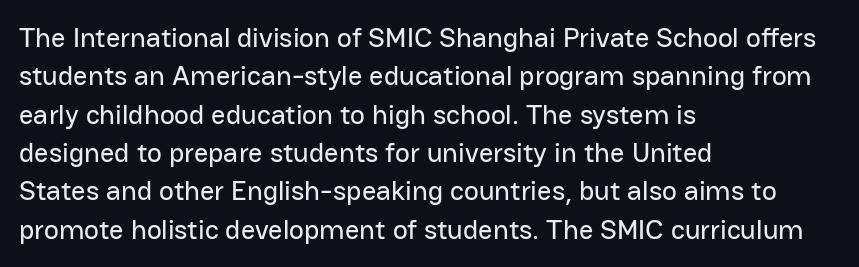
Each letter keeps its own natural width here, so spacing adapts to shape. Just letters on the line, the space beneath them empty. Reading down the column, the eye jumps a familiar distance to each next line. What stands out about the letter spacing? Nothing — it is the standard amount.
